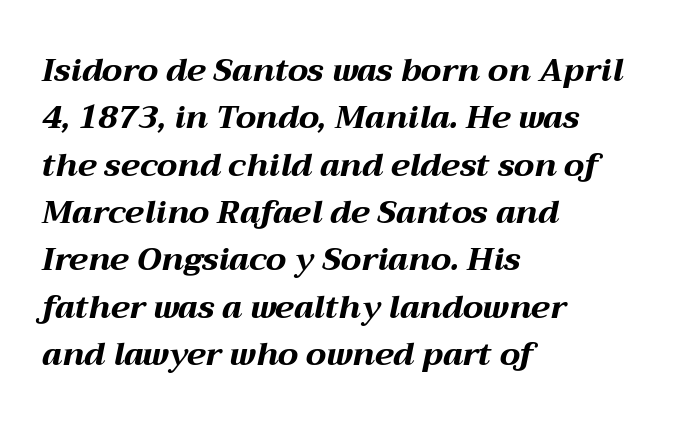
Q: Is the text bold? A: Yes.
Q: Is the text italic (slanted)? A: Yes, it leans right by about 12 degrees.
Q: Is the text underlined? A: No.
Q: How is the paragraph aligned? A: Left-aligned.
Q: Is the spacing between letters normal or unusually wide? A: Normal.
Q: Is the spacing between lines tight, normal or loose? A: Normal.
Q: Width (condensed, normal, or wide)? A: Wide.
Q: Stroke contrast? A: Medium.
Q: x-height? A: Medium.
Q: Monospaced? A: No.
